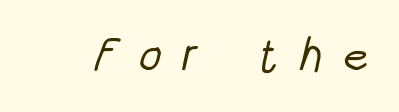
{"serif": "no", "bold": "no", "weight": "light", "width": "condensed", "stroke_contrast": "low", "x_height": "large", "monospaced": "no", "underline": "no", "letter_spacing": "wide", "letter_spacing_em": 0.42, "glyph_px": 47}
